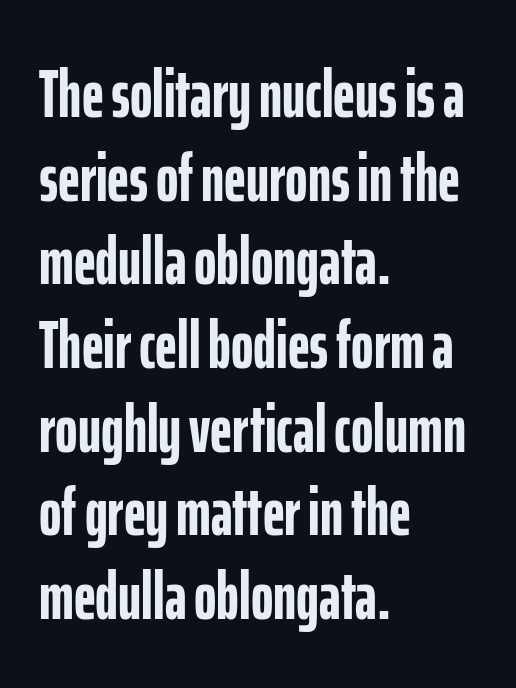
The image shows 68 px semibold, condensed sans-serif type, upright; set left-aligned, line spacing 1.23x, normal letter spacing, not underlined; low stroke contrast and a medium x-height.
